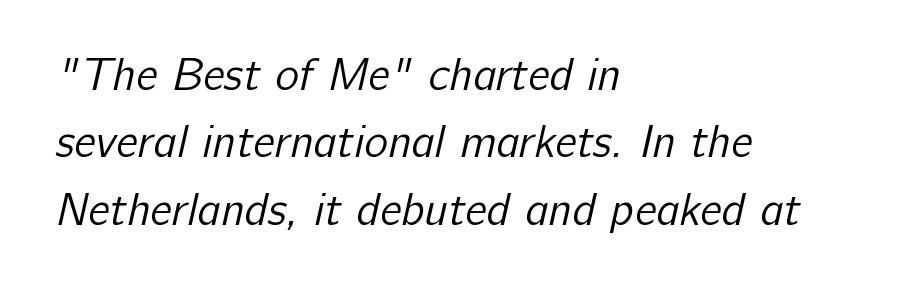
The image shows 45 px regular-weight sans-serif type; set left-aligned, normal line spacing (1.5x), normal letter spacing, not underlined; low stroke contrast and a medium x-height.
